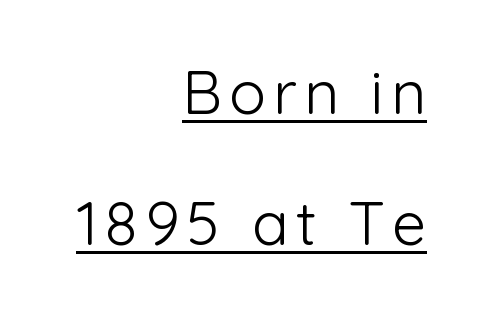
The image shows 61 px light sans-serif type, upright; set right-aligned, loose line spacing (2.15x), underlined; low stroke contrast and a medium x-height.
